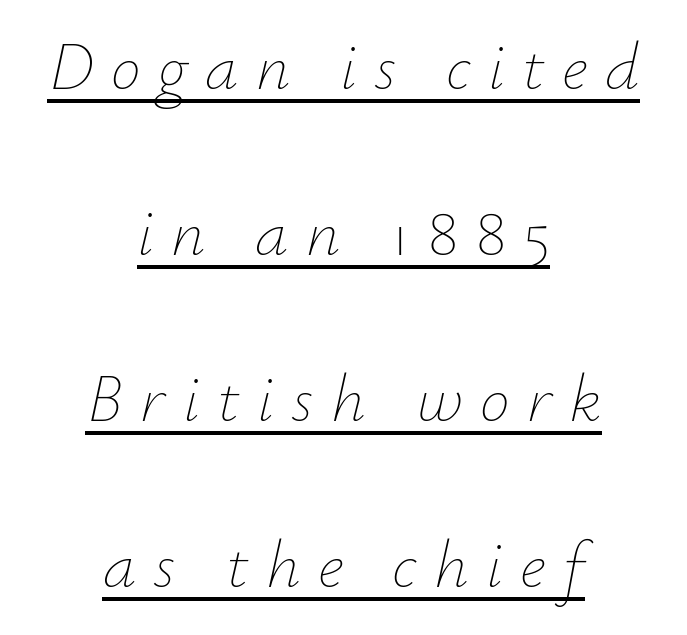
The image shows 67 px thin type, italic (leaning right); set centered, loose line spacing (2.48x), unusually wide letter spacing (+0.26 em), underlined; low stroke contrast and a small x-height.
